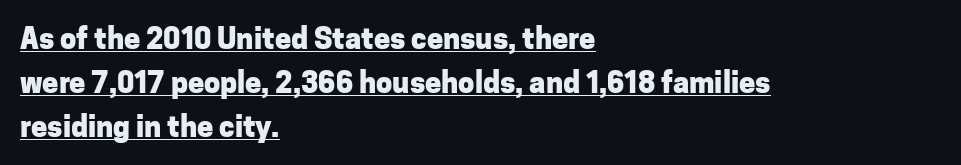
{"serif": "no", "italic": "no", "bold": "yes", "weight": "heavy", "width": "normal", "stroke_contrast": "low", "x_height": "medium", "monospaced": "no", "underline": "yes", "align": "left", "line_spacing": "normal", "line_spacing_ratio": 1.51, "letter_spacing": "normal", "letter_spacing_em": 0.0, "glyph_px": 29}
